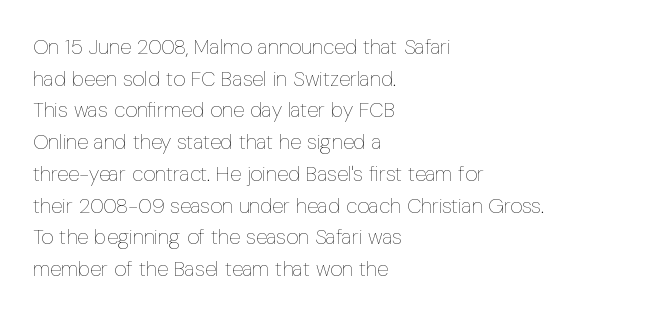
{"italic": "no", "bold": "no", "underline": "no", "align": "left", "line_spacing": "normal", "line_spacing_ratio": 1.51, "letter_spacing": "normal", "letter_spacing_em": 0.0, "glyph_px": 21}
